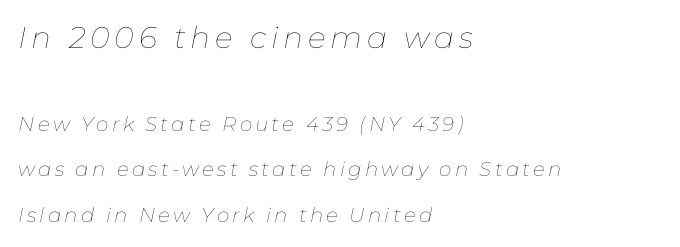
{"italic": "yes", "lean": "right", "slant_degrees": 11, "bold": "no", "weight": "thin", "width": "normal", "stroke_contrast": "low", "x_height": "medium", "monospaced": "no", "underline": "no", "align": "left", "line_spacing": "loose", "line_spacing_ratio": 2.29, "larger_block": "first", "size_ratio": 1.5, "glyph_px": 30}
